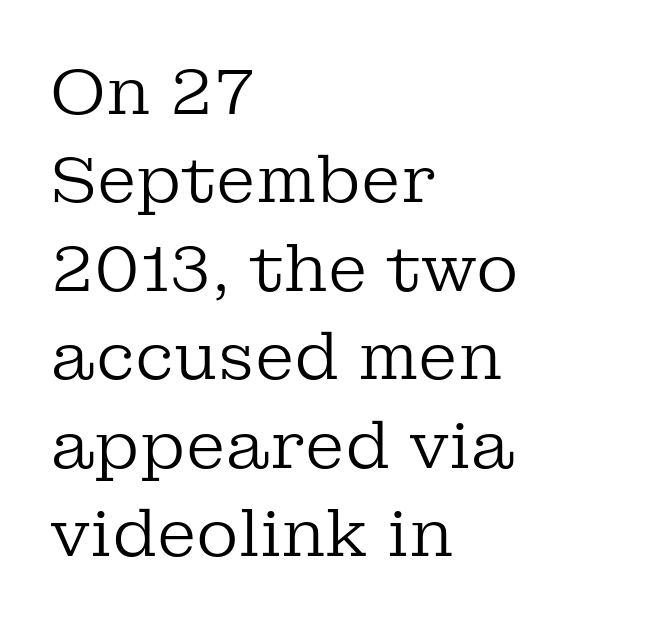
Characters follow at the spacing the type designer built in. This sample has the flowing, uneven cadence of proportional lettering. Quick note: underline off. I'd call this a serif setting — the letters wear small feet. The strokes are not fattened; the text isn't bold.
